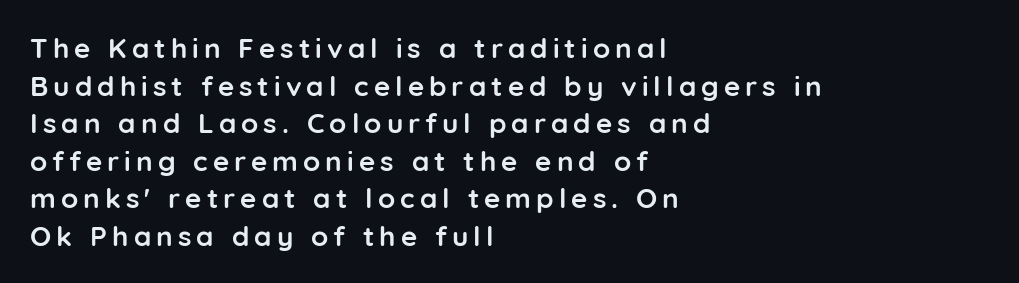
The image shows 28 px semibold sans-serif type, upright; set left-aligned, normal line spacing (1.34x), not underlined; low stroke contrast and a medium x-height.
